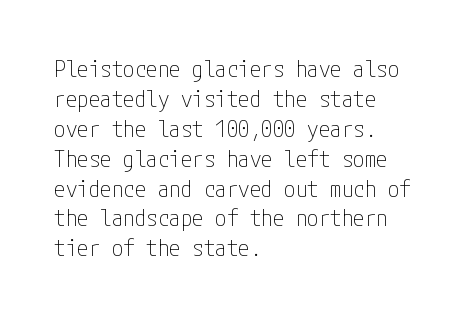
{"italic": "no", "bold": "no", "underline": "no", "align": "left", "line_spacing": "normal", "line_spacing_ratio": 1.3, "letter_spacing": "normal", "letter_spacing_em": 0.0, "glyph_px": 23}
